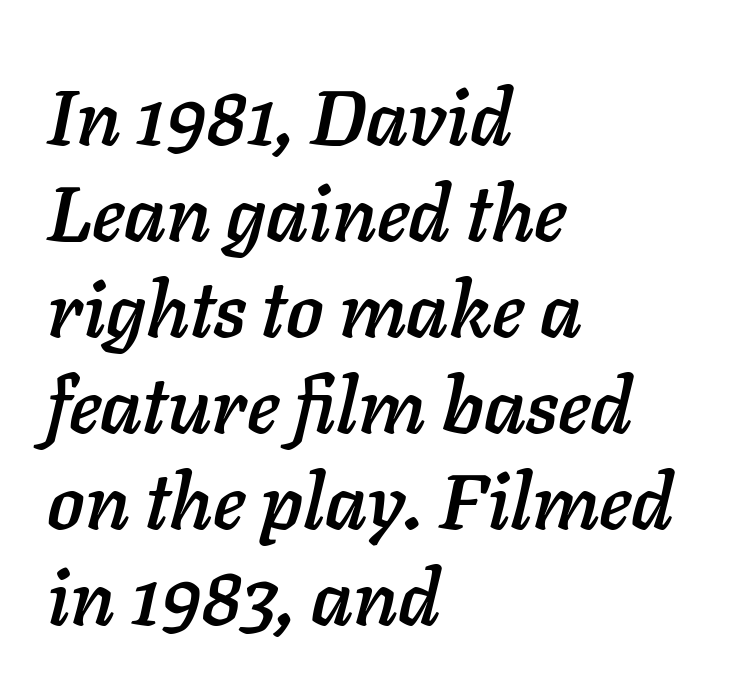
You could not count columns in this text — the font is proportionally spaced. Does the lettering tilt? It does — this is italic. The text block is weighted toward the left margin, trailing off unevenly rightward. The words here are not underlined. These lines keep a tight, regular rhythm from letter to letter.
